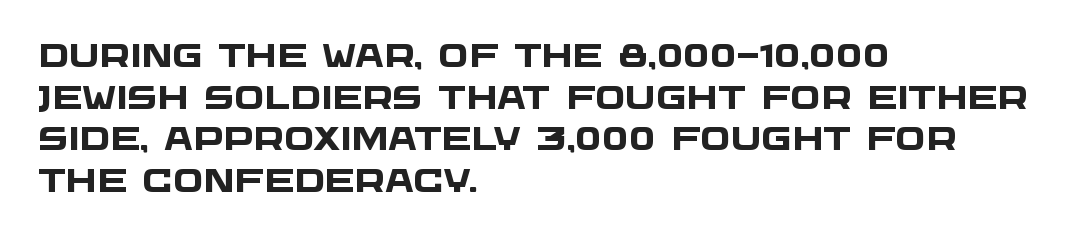
{"serif": "no", "bold": "yes", "weight": "heavy", "width": "wide", "stroke_contrast": "low", "x_height": "large", "monospaced": "no", "underline": "no", "align": "left", "line_spacing": "normal", "line_spacing_ratio": 1.3, "letter_spacing": "normal", "letter_spacing_em": 0.0, "glyph_px": 32}
